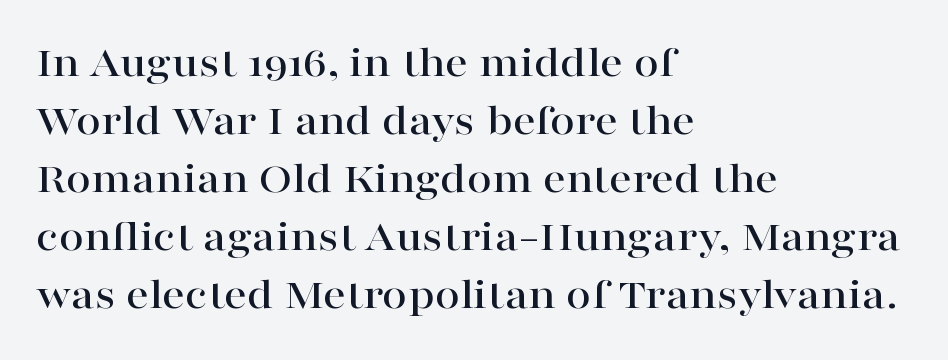
The image shows 45 px wide serif type, upright; set left-aligned, normal line spacing (1.29x), normal letter spacing, not underlined; high stroke contrast and a medium x-height.
